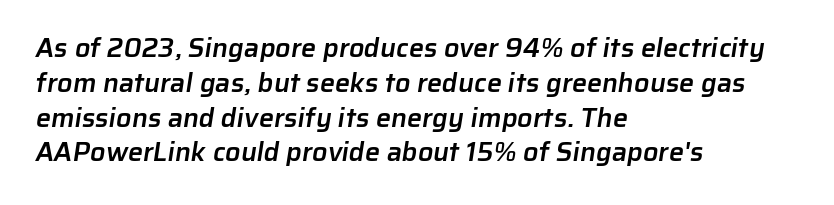
Students, observe: this is what conventionally led text looks like. Every row of glyphs begins at an identical x-position on the left. The horizontal fit of the characters is conventional and even. The passage shown is not underscored anywhere. Typographic density is moderately raised because the face is semibold.
